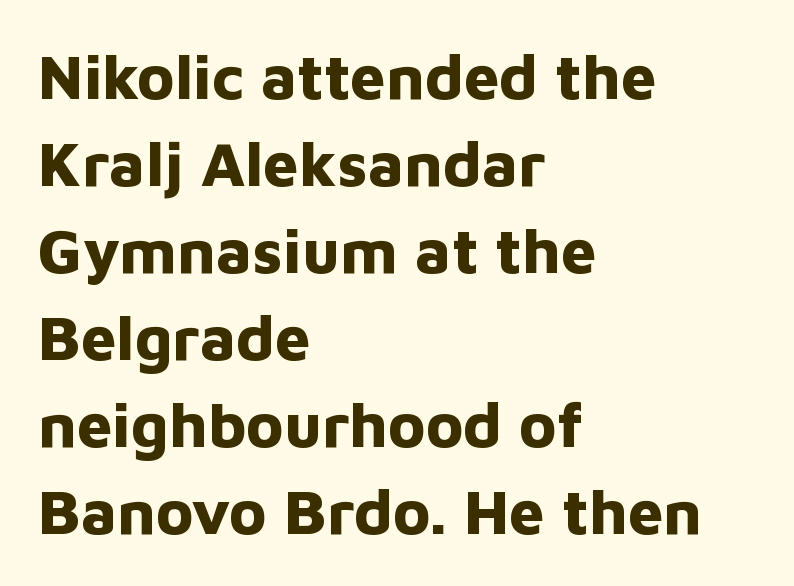
Q: Is the text bold? A: Yes.
Q: Is the text italic (slanted)? A: No, it is upright.
Q: Is the typeface a serif or a sans-serif typeface? A: Sans-serif.
Q: Is the text underlined? A: No.
Q: How is the paragraph aligned? A: Left-aligned.
Q: Is the spacing between letters normal or unusually wide? A: Normal.
Q: Is the spacing between lines tight, normal or loose? A: Normal.
Q: Width (condensed, normal, or wide)? A: Normal.
Q: Stroke contrast? A: Low.
Q: x-height? A: Medium.
Q: Monospaced? A: No.
